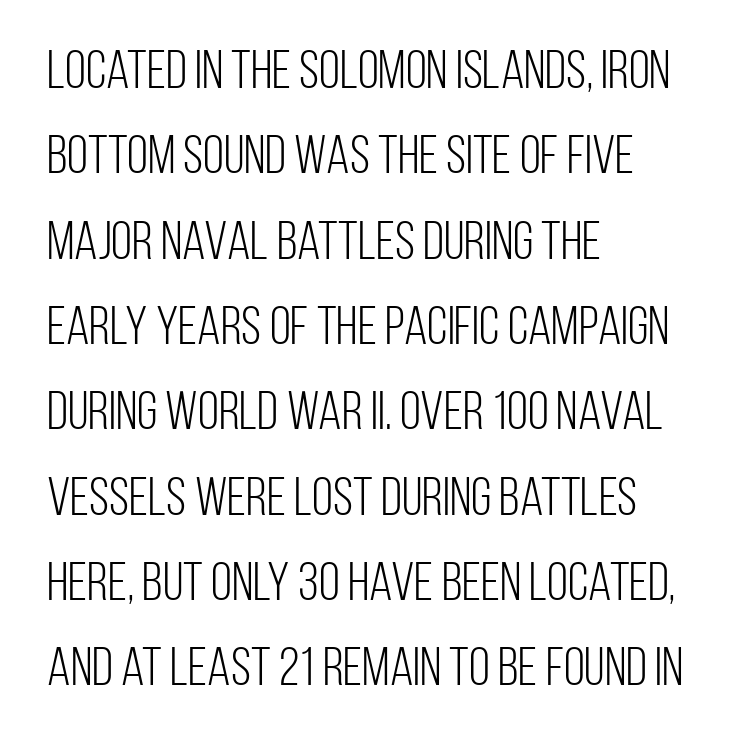
The image shows 54 px light, condensed sans-serif type, upright; set left-aligned, normal line spacing (1.58x), normal letter spacing, not underlined; low stroke contrast and a large x-height.
